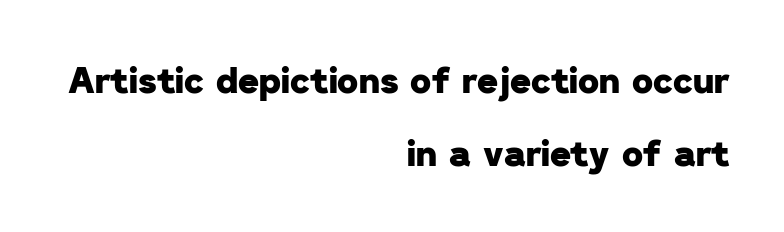
{"serif": "no", "bold": "yes", "weight": "heavy", "width": "normal", "stroke_contrast": "low", "x_height": "medium", "monospaced": "no", "underline": "no", "align": "right", "line_spacing": "loose", "line_spacing_ratio": 2.03, "letter_spacing": "normal", "letter_spacing_em": 0.0, "glyph_px": 36}
